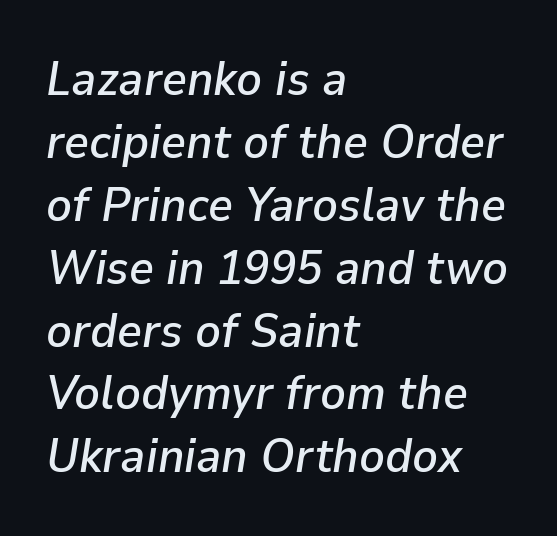
Beneath every word, the page is bare. No extra tracking has been applied to these lines. Compared with ordinary roman type, these characters are visibly tilted. Do the characters align in a grid? No, the font is proportional.
